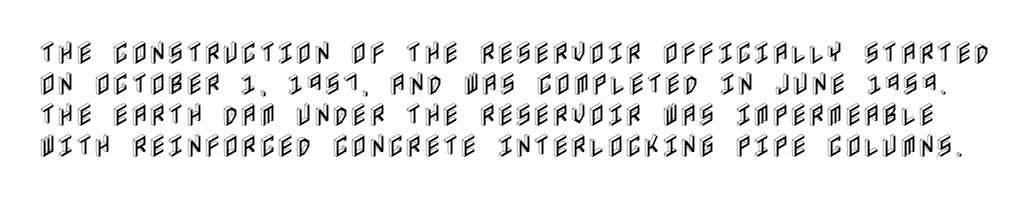
Q: Is the text italic (slanted)? A: No, it is upright.
Q: Is the text underlined? A: No.
Q: Is the spacing between letters normal or unusually wide? A: Normal.
